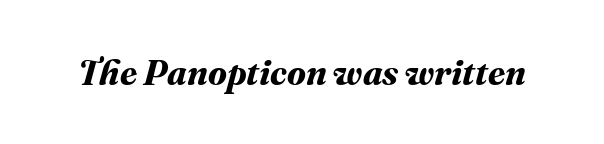
The image shows 35 px bold type; set normal letter spacing, not underlined; medium stroke contrast and a medium x-height.
